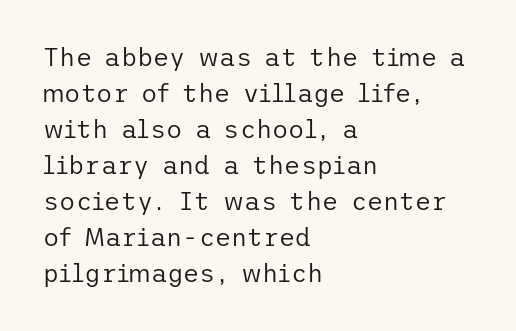
Q: Is the text bold? A: No.
Q: Is the text italic (slanted)? A: No, it is upright.
Q: Is the text underlined? A: No.
Q: How is the paragraph aligned? A: Left-aligned.
Q: Is the spacing between letters normal or unusually wide? A: Normal.
Q: Is the spacing between lines tight, normal or loose? A: Normal.
